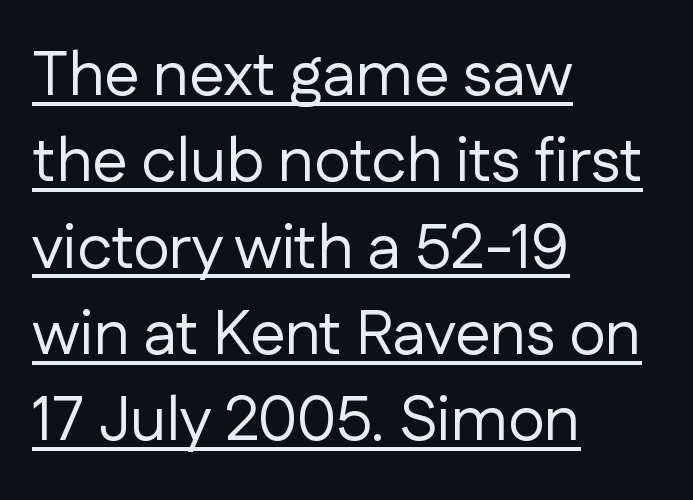
The image shows 63 px regular-weight sans-serif type, upright; set left-aligned, normal line spacing (1.37x), normal letter spacing, underlined; low stroke contrast and a medium x-height.
